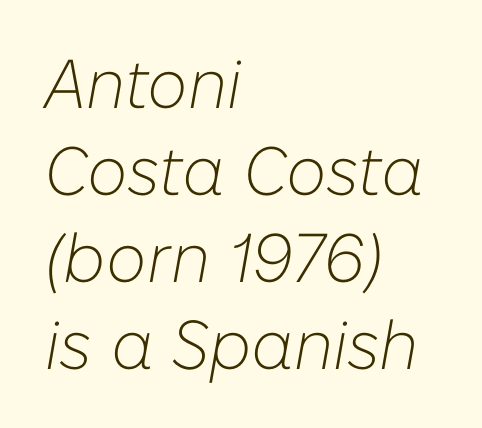
Baseline-to-baseline distance is the conventional proportion of letter height. The characters are drawn with everyday or finer stroke widths. The baseline area is clear. Think of a printed novel: that variable character pitch is what you see here. Students, note that the glyphs here touch the page at normal intervals.
